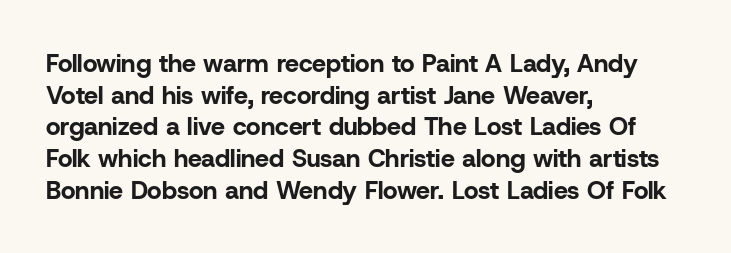
Short and long lines alike share a common starting point at left. The vertical gap from one line to the next is medium. Does the lettering tilt? It doesn't — this is upright. Underline: absent. The tracking reads as untouched default to a designer's eye. Chunky letters — that's bold for sure.
